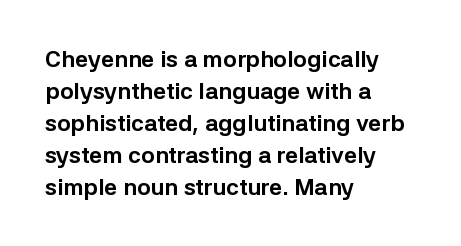
Q: Is the text bold? A: Yes.
Q: Is the text italic (slanted)? A: No, it is upright.
Q: Is the text underlined? A: No.
Q: How is the paragraph aligned? A: Left-aligned.
Q: Is the spacing between letters normal or unusually wide? A: Normal.
Q: Is the spacing between lines tight, normal or loose? A: Normal.
